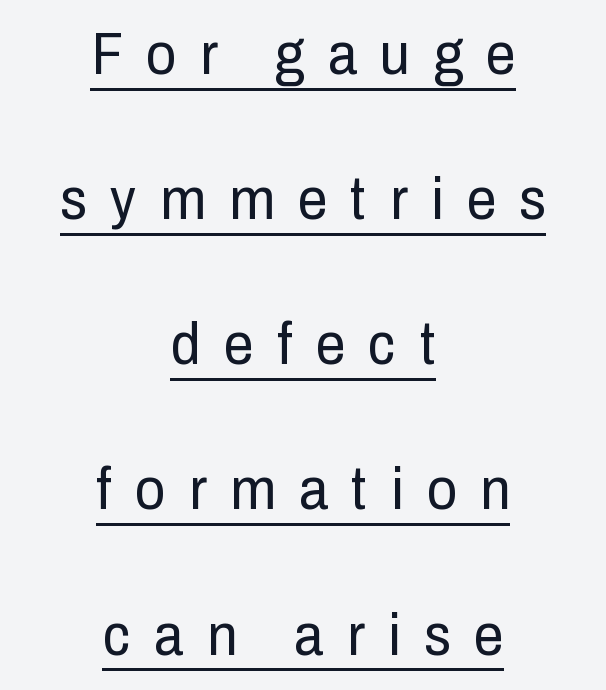
This is the regular roman posture of the typeface. This sample uses a sans-serif face. One glance says open: line gaps are wider than usual. The letters are spread apart with noticeably loose tracking. The lettering is marked with a stroke running underneath it. A typesetter would call this proportional, since set widths differ per character.
